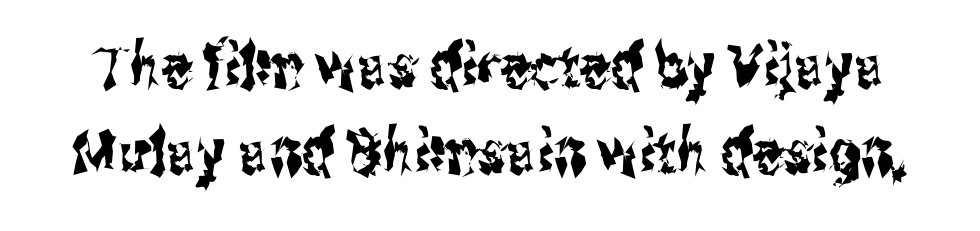
In terms of leading, this rendering sits right in the middle. Honestly, there is no underline to notice here at all. The letters sit at their default tracking, neither squeezed nor spread. Do the characters align in a grid? No, the font is proportional. Quick note: not italic, upright. Nope, no serifs anywhere on these letters.
